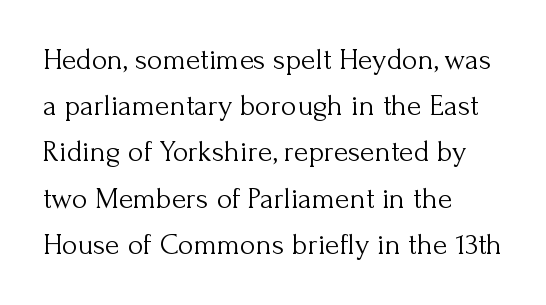
Q: Is the text bold? A: No.
Q: Is the text italic (slanted)? A: No, it is upright.
Q: Is the typeface a serif or a sans-serif typeface? A: Serif.
Q: Is the text underlined? A: No.
Q: How is the paragraph aligned? A: Left-aligned.
Q: Is the spacing between letters normal or unusually wide? A: Normal.
Q: Is the spacing between lines tight, normal or loose? A: Normal.
Q: Width (condensed, normal, or wide)? A: Normal.
Q: Stroke contrast? A: Medium.
Q: x-height? A: Small.
Q: Monospaced? A: No.
